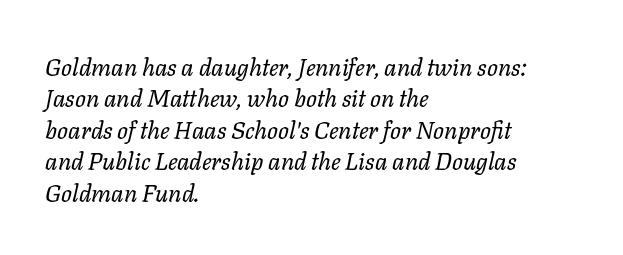
Q: Is the text bold? A: No.
Q: Is the text italic (slanted)? A: Yes, it leans right by about 11 degrees.
Q: Is the text underlined? A: No.
Q: How is the paragraph aligned? A: Left-aligned.
Q: Is the spacing between letters normal or unusually wide? A: Normal.
Q: Is the spacing between lines tight, normal or loose? A: Normal.
